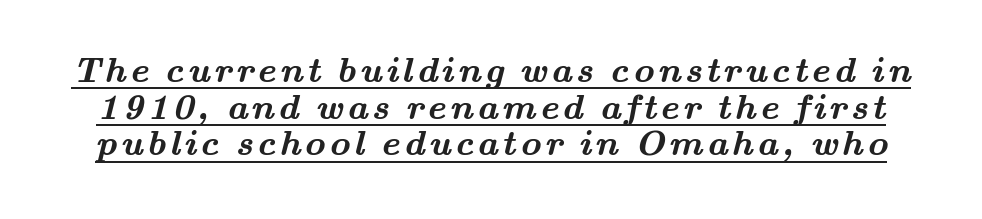
Each letter's strokes conclude with small projecting serifs. The face used here appears with an underline applied. What weight is shown? A full bold with thick strokes. Proportional: the letters do not fall into vertical columns.
